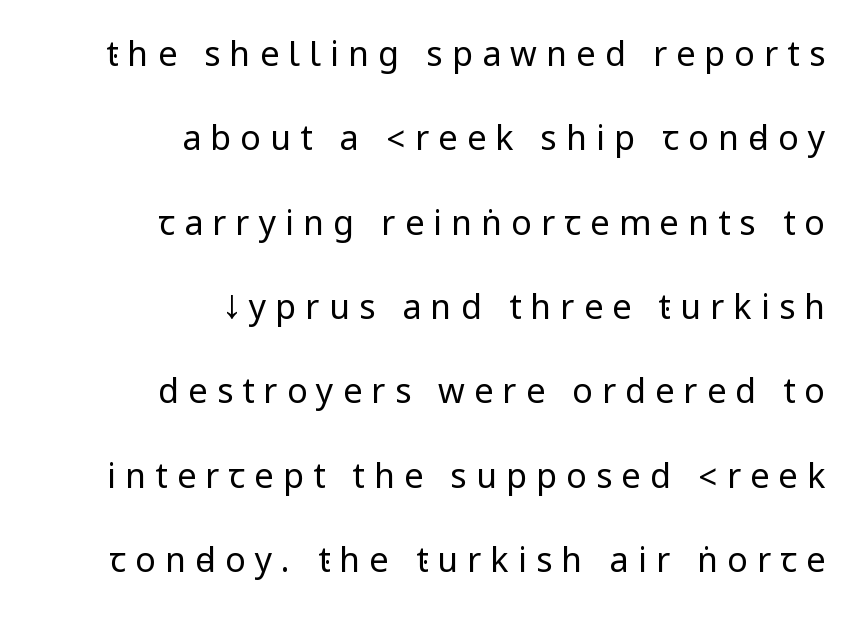
Q: Is the text bold? A: No.
Q: Is the text italic (slanted)? A: No, it is upright.
Q: Is the typeface a serif or a sans-serif typeface? A: Sans-serif.
Q: Is the text underlined? A: No.
Q: How is the paragraph aligned? A: Right-aligned.
Q: Is the spacing between letters normal or unusually wide? A: Unusually wide.
Q: Is the spacing between lines tight, normal or loose? A: Loose.
Q: Width (condensed, normal, or wide)? A: Condensed.
Q: Stroke contrast? A: Low.
